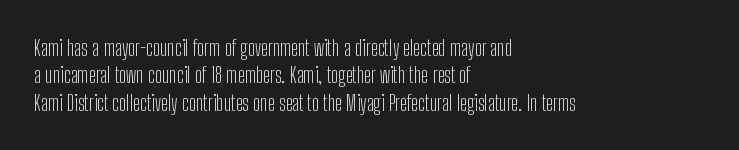
Rendered with straight, roman letterforms. Weight: not bold — regular or lighter. Words appear dense and cohesive because spacing is normal. Horizontal alignment here is leftward, the default for most running prose. A clean baseline with only descenders dipping below it.
